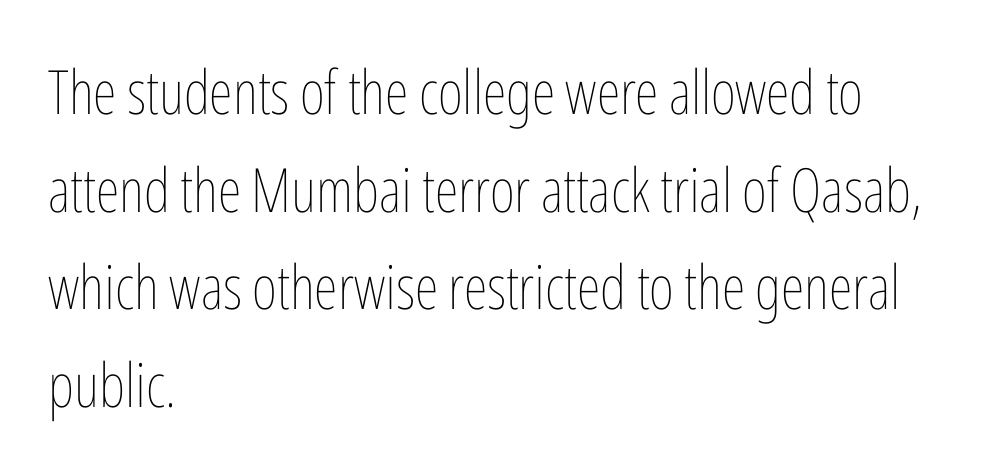
Anything drawn beneath the words? Only blank space. Caption: standard tracking, unaltered. No extra ink here — the face is not bold. Every stem runs plumb, perpendicular to the baseline. You could not count columns in this text — the font is proportionally spaced.
